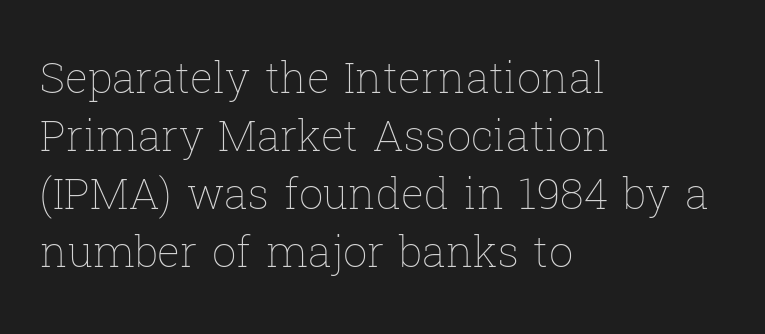
The image shows 43 px thin type, upright; set left-aligned, normal line spacing (1.35x), normal letter spacing, not underlined; low stroke contrast and a medium x-height.
